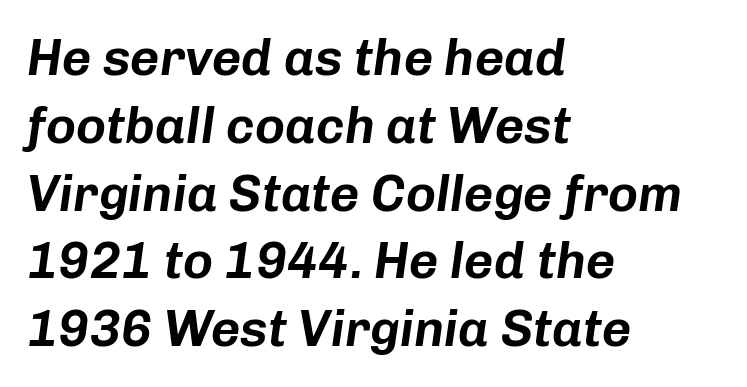
Q: Is the text italic (slanted)? A: Yes, it leans right by about 8 degrees.
Q: Is the text underlined? A: No.
Q: How is the paragraph aligned? A: Left-aligned.
Q: Is the spacing between letters normal or unusually wide? A: Normal.
Q: Is the spacing between lines tight, normal or loose? A: Normal.
Q: Width (condensed, normal, or wide)? A: Normal.
Q: Stroke contrast? A: Low.
Q: x-height? A: Medium.
Q: Monospaced? A: No.
